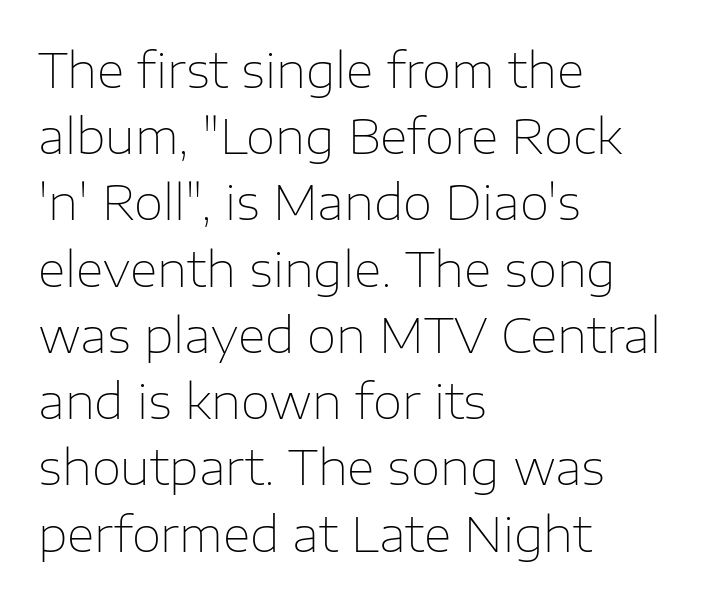
The image shows 48 px thin sans-serif type, upright; set left-aligned, normal line spacing (1.38x), normal letter spacing, not underlined; low stroke contrast and a medium x-height.
